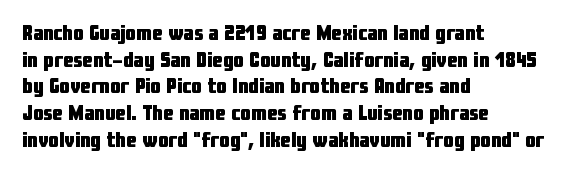
Q: Is the text bold? A: Yes.
Q: Is the text italic (slanted)? A: No, it is upright.
Q: Is the text underlined? A: No.
Q: How is the paragraph aligned? A: Left-aligned.
Q: Is the spacing between letters normal or unusually wide? A: Normal.
Q: Is the spacing between lines tight, normal or loose? A: Normal.
